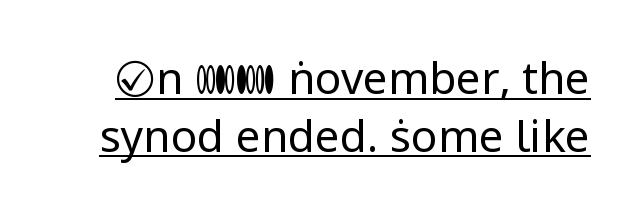
The image shows 44 px regular-weight sans-serif type, upright; set normal line spacing (1.31x), normal letter spacing, underlined; low stroke contrast and a medium x-height.
